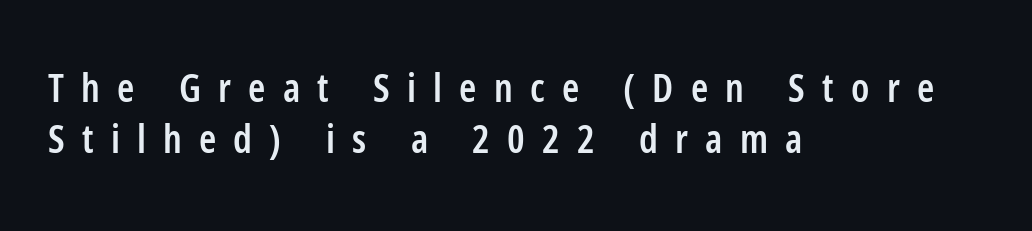
{"serif": "no", "italic": "no", "bold": "semi", "weight": "semibold", "width": "condensed", "stroke_contrast": "low", "x_height": "medium", "monospaced": "no", "underline": "no", "align": "left", "line_spacing": "normal", "line_spacing_ratio": 1.31, "letter_spacing": "wide", "letter_spacing_em": 0.44, "glyph_px": 39}
